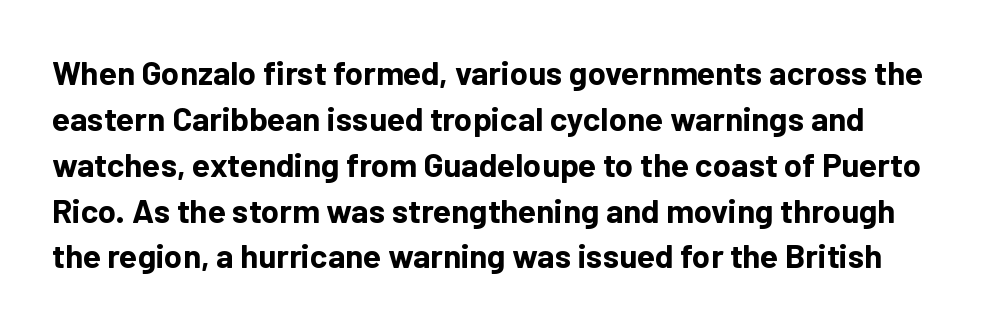
The image shows 33 px bold sans-serif type, upright; set normal line spacing (1.39x), normal letter spacing, not underlined; low stroke contrast and a medium x-height.
